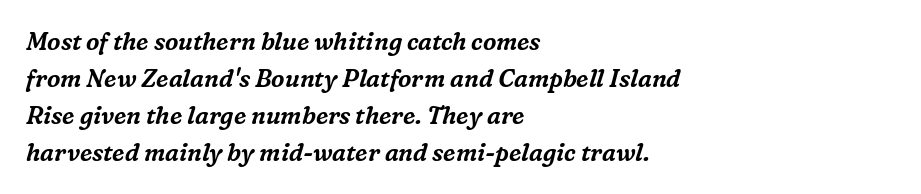
The image shows 24 px text type, italic (leaning right); set left-aligned, normal line spacing (1.54x), normal letter spacing, not underlined.
